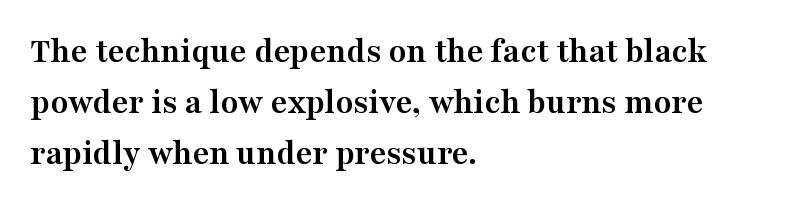
{"serif": "yes", "italic": "no", "bold": "yes", "weight": "semibold", "width": "wide", "stroke_contrast": "medium", "x_height": "medium", "monospaced": "no", "underline": "no", "align": "left", "line_spacing": "normal", "line_spacing_ratio": 1.41, "letter_spacing": "normal", "letter_spacing_em": 0.0, "glyph_px": 36}
